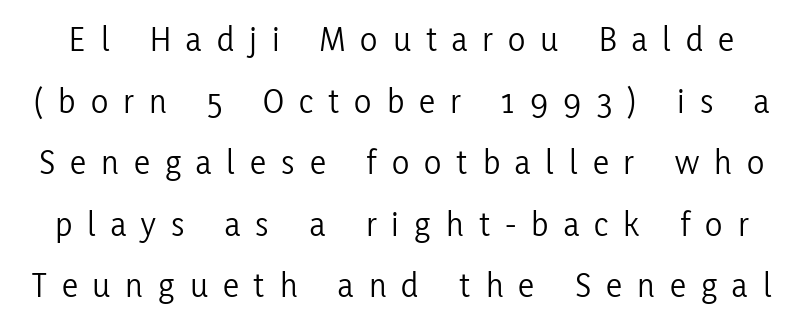
The image shows 36 px light, condensed sans-serif type, upright; set line spacing 1.71x, unusually wide letter spacing (+0.42 em), not underlined; low stroke contrast and a medium x-height.
